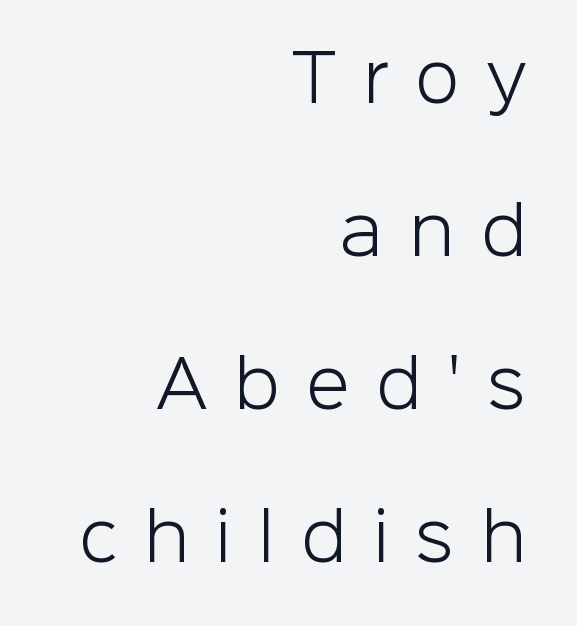
Q: Is the text bold? A: No.
Q: Is the text italic (slanted)? A: No, it is upright.
Q: Is the typeface a serif or a sans-serif typeface? A: Sans-serif.
Q: Is the text underlined? A: No.
Q: How is the paragraph aligned? A: Right-aligned.
Q: Is the spacing between letters normal or unusually wide? A: Unusually wide.
Q: Is the spacing between lines tight, normal or loose? A: Loose.
Q: Width (condensed, normal, or wide)? A: Normal.
Q: Stroke contrast? A: Low.
Q: x-height? A: Medium.
Q: Monospaced? A: No.
